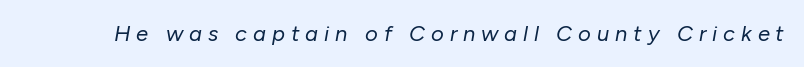
Q: Is the text bold? A: No.
Q: Is the text italic (slanted)? A: Yes, it leans right by about 10 degrees.
Q: Is the text underlined? A: No.
Q: Is the spacing between letters normal or unusually wide? A: Unusually wide.
